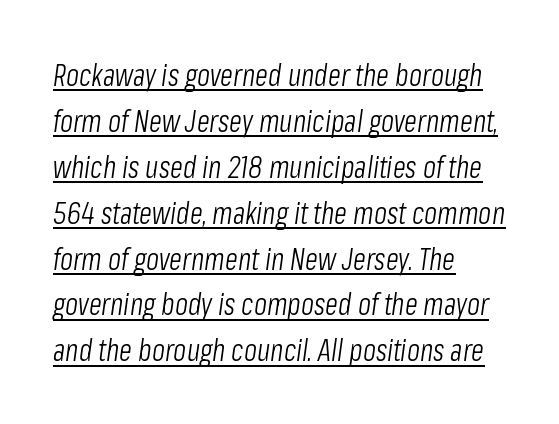
Nothing heavy about these letters — not bold at all. You can see a thin bar hugging the bottom of the glyphs. Normally led — the rows are evenly, conventionally spaced. The whole block is typeset with a tilt. Compared with typical body copy, the letter spacing here is the same.
